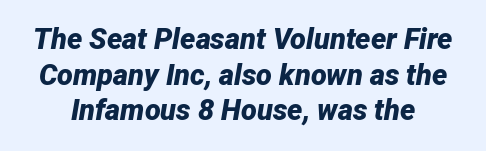
{"italic": "yes", "lean": "right", "slant_degrees": 12, "bold": "yes", "weight": "bold", "width": "normal", "stroke_contrast": "low", "x_height": "medium", "monospaced": "no", "underline": "no", "line_spacing_ratio": 1.23, "letter_spacing": "normal", "letter_spacing_em": 0.0, "glyph_px": 29}
